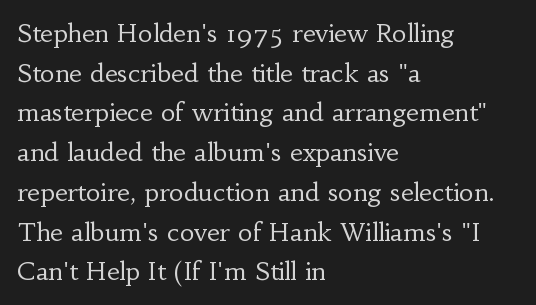
{"italic": "no", "bold": "no", "underline": "no", "align": "left", "line_spacing": "normal", "line_spacing_ratio": 1.59, "letter_spacing": "normal", "letter_spacing_em": 0.0, "glyph_px": 25}
